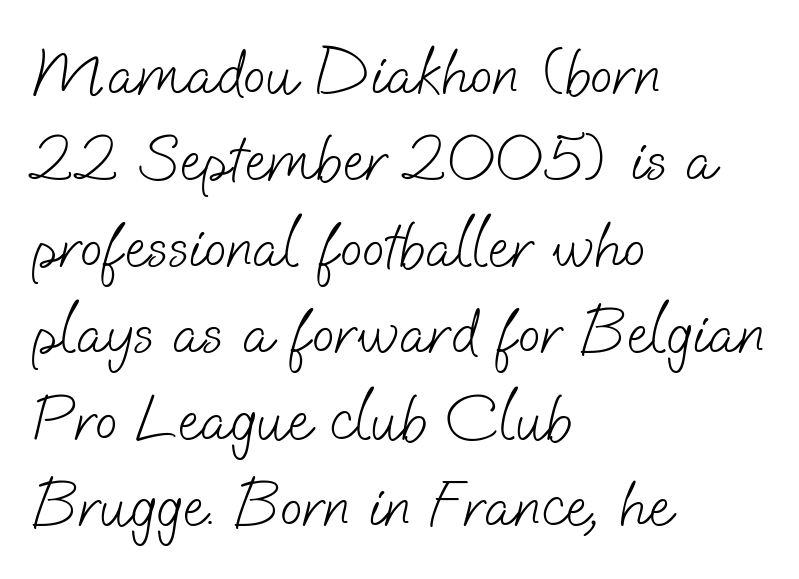
Each letter keeps its own natural width here, so spacing adapts to shape. If you measured baseline to baseline, you'd find a middling distance. The gaps between neighbouring characters are ordinary and unremarkable. The passage is arranged the way most books set body copy — flush left. The specimen omits any rule beneath the text block's lines. I'd call this a sans setting — the letters go barefoot.
